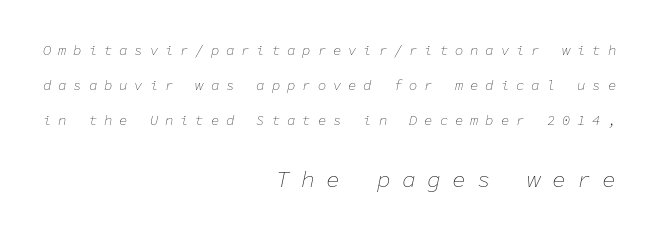
{"italic": "yes", "lean": "right", "slant_degrees": 11, "bold": "no", "underline": "no", "align": "right", "line_spacing": "loose", "line_spacing_ratio": 2.49, "letter_spacing": "wide", "letter_spacing_em": 0.49, "larger_block": "second", "size_ratio": 1.64, "glyph_px": 23}
